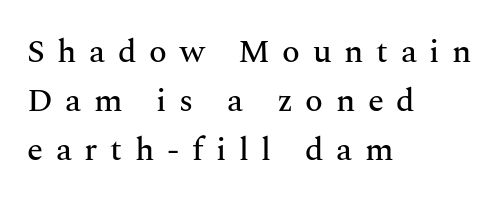
Q: Is the text italic (slanted)? A: No, it is upright.
Q: Is the typeface a serif or a sans-serif typeface? A: Serif.
Q: Is the text underlined? A: No.
Q: How is the paragraph aligned? A: Left-aligned.
Q: Is the spacing between letters normal or unusually wide? A: Unusually wide.
Q: Is the spacing between lines tight, normal or loose? A: Normal.
Q: Width (condensed, normal, or wide)? A: Normal.
Q: Stroke contrast? A: Medium.
Q: x-height? A: Medium.
Q: Monospaced? A: No.
